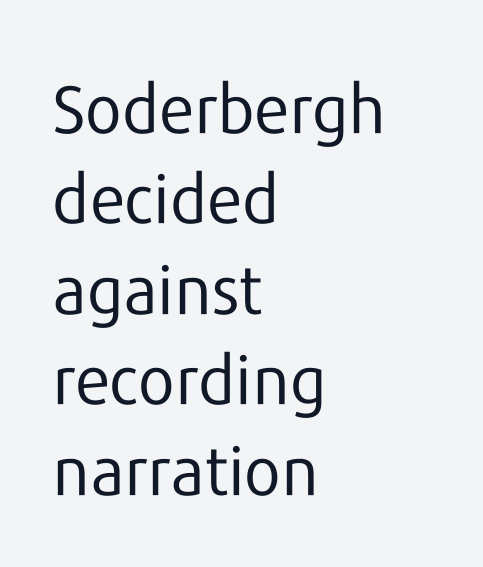
Baseline-to-baseline distance is the conventional proportion of letter height. You could not count columns in this text — the font is proportionally spaced. Descenders hang freely into open space. A sans-serif font was chosen for this passage. Compared with a centered layout, this one pins lines to the left instead. Default kerning and tracking; the words read as compact shapes.
